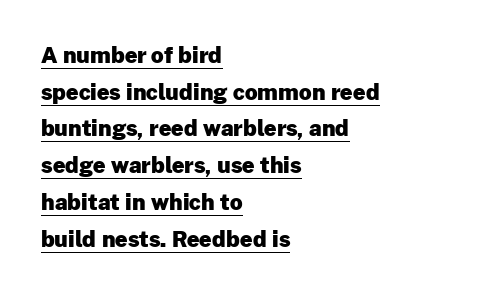
The image shows 22 px bold type, upright; set left-aligned, normal line spacing (1.67x), normal letter spacing, underlined.
